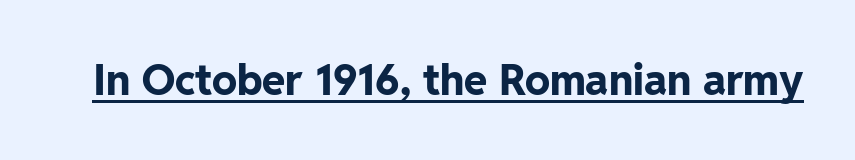
{"serif": "no", "italic": "no", "bold": "yes", "weight": "bold", "width": "normal", "stroke_contrast": "low", "x_height": "medium", "monospaced": "no", "underline": "yes", "letter_spacing": "normal", "letter_spacing_em": 0.0, "glyph_px": 42}
